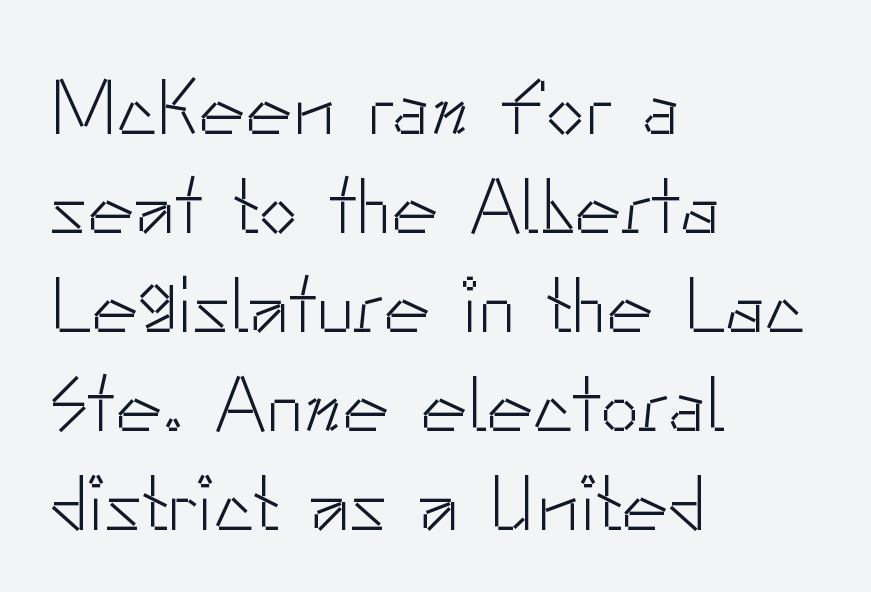
Rule under the text: the space is simply empty. The rendering uses natural spacing where letterforms have individual widths. The cut favours lightness, reaching ordinary text weight at its darkest. A typesetter would mark this as roman, not italic. Nothing unusual about the tracking: characters are spaced as the font intends. Is there much room between lines? A standard amount, neither cramped nor airy.
